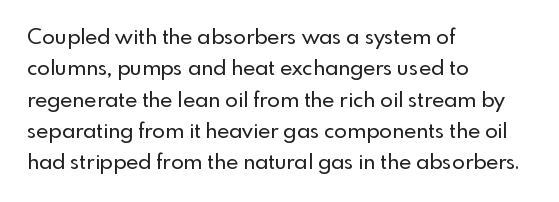
Q: Is the text italic (slanted)? A: No, it is upright.
Q: Is the text underlined? A: No.
Q: How is the paragraph aligned? A: Left-aligned.
Q: Is the spacing between letters normal or unusually wide? A: Normal.
Q: Is the spacing between lines tight, normal or loose? A: Normal.
